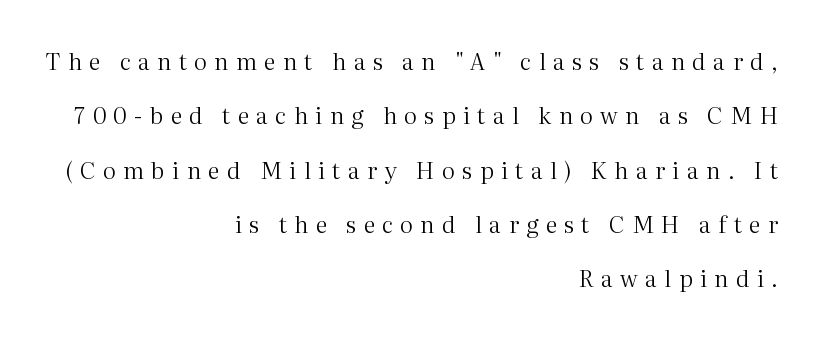
The image shows 23 px text type, upright; set right-aligned, loose line spacing (2.36x), unusually wide letter spacing (+0.32 em), not underlined.
